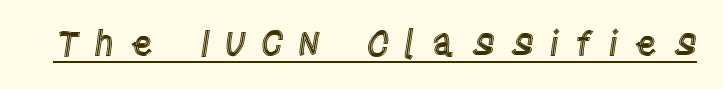
{"width": "condensed", "x_height": "large", "monospaced": "no", "underline": "yes", "letter_spacing": "wide", "letter_spacing_em": 0.44, "glyph_px": 35}
